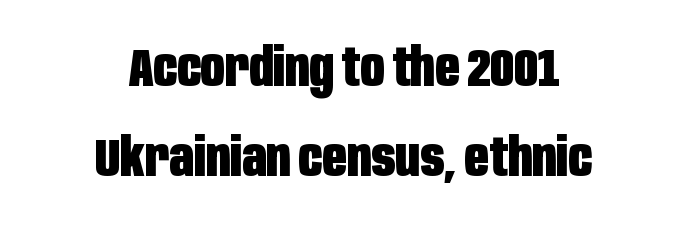
Q: Is the text bold? A: Yes.
Q: Is the text italic (slanted)? A: No, it is upright.
Q: Is the typeface a serif or a sans-serif typeface? A: Sans-serif.
Q: Is the text underlined? A: No.
Q: How is the paragraph aligned? A: Centered.
Q: Is the spacing between letters normal or unusually wide? A: Normal.
Q: Is the spacing between lines tight, normal or loose? A: Normal.
Q: Width (condensed, normal, or wide)? A: Condensed.
Q: Stroke contrast? A: Low.
Q: x-height? A: Large.
Q: Monospaced? A: No.
